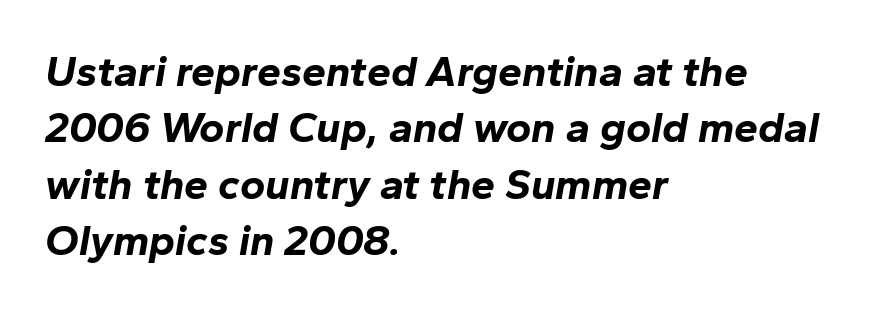
{"italic": "yes", "lean": "right", "slant_degrees": 10, "bold": "yes", "weight": "bold", "width": "normal", "stroke_contrast": "low", "x_height": "medium", "monospaced": "no", "underline": "no", "align": "left", "line_spacing": "normal", "line_spacing_ratio": 1.31, "letter_spacing": "normal", "letter_spacing_em": 0.0, "glyph_px": 43}
